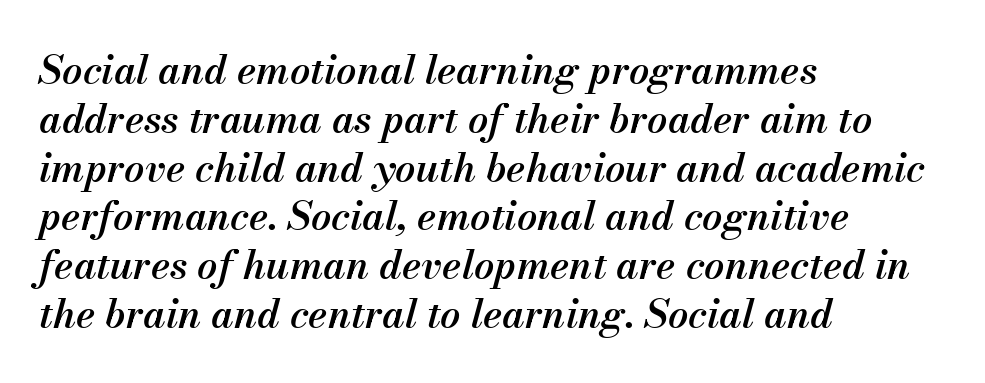
A bare baseline throughout the passage. No extra tracking has been applied to these lines. You could not count columns in this text — the font is proportionally spaced. Each line starts at the same left margin while the right side varies. A bit beefed up — I'd call it semibold rather than bold. You can tell it's italic because the verticals aren't actually vertical.
